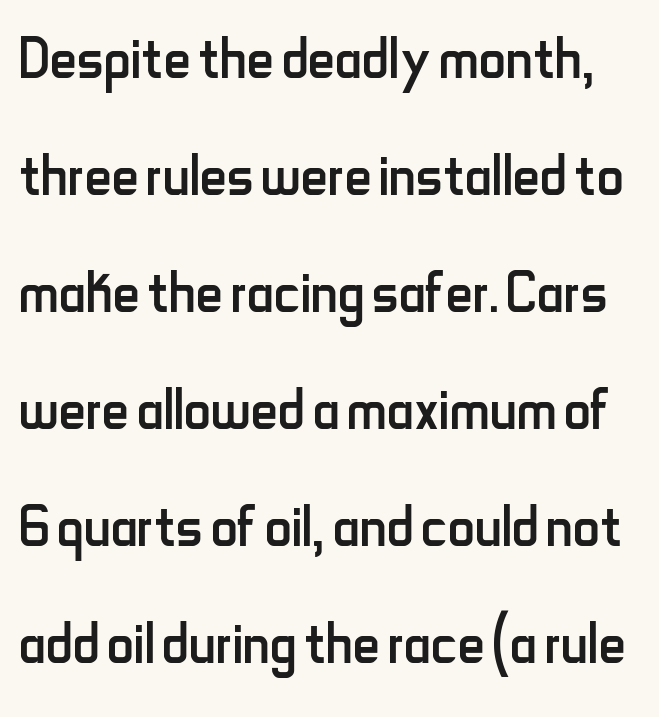
Q: Is the text bold? A: No.
Q: Is the text italic (slanted)? A: No, it is upright.
Q: Is the typeface a serif or a sans-serif typeface? A: Sans-serif.
Q: Is the text underlined? A: No.
Q: Is the spacing between letters normal or unusually wide? A: Normal.
Q: Is the spacing between lines tight, normal or loose? A: Normal.
Q: Width (condensed, normal, or wide)? A: Condensed.
Q: Stroke contrast? A: Low.
Q: x-height? A: Small.
Q: Monospaced? A: No.
